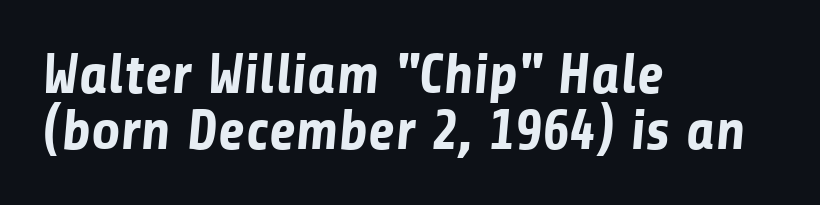
The image shows 57 px bold sans-serif type; set left-aligned, tight line spacing (0.98x), normal letter spacing, not underlined; low stroke contrast and a medium x-height.
